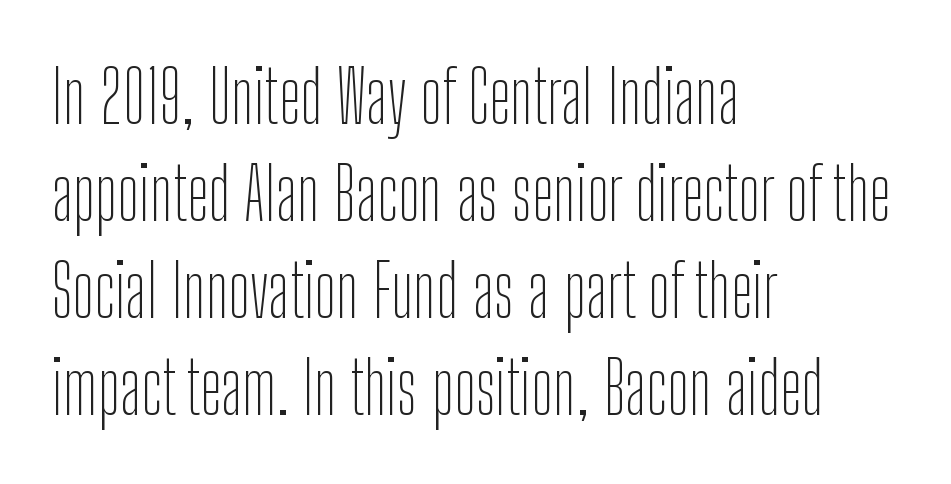
Q: Is the text bold? A: No.
Q: Is the text italic (slanted)? A: No, it is upright.
Q: Is the typeface a serif or a sans-serif typeface? A: Sans-serif.
Q: Is the text underlined? A: No.
Q: How is the paragraph aligned? A: Left-aligned.
Q: Is the spacing between letters normal or unusually wide? A: Normal.
Q: Is the spacing between lines tight, normal or loose? A: Normal.
Q: Width (condensed, normal, or wide)? A: Condensed.
Q: Stroke contrast? A: Low.
Q: x-height? A: Medium.
Q: Monospaced? A: No.
